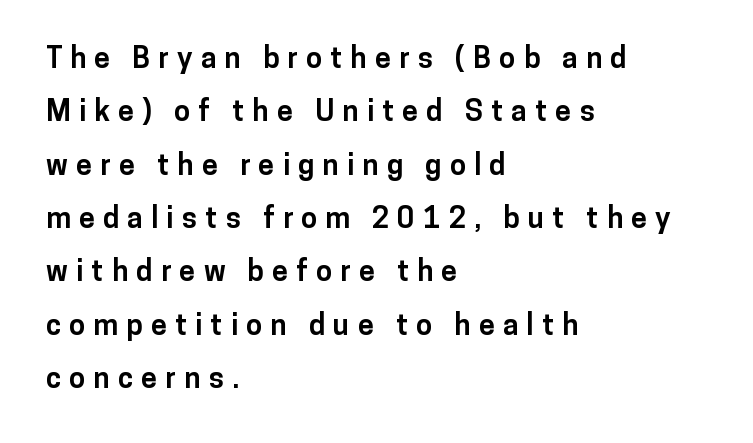
The image shows 29 px bold sans-serif type, upright; set left-aligned, line spacing 1.84x, unusually wide letter spacing (+0.28 em), not underlined; low stroke contrast and a medium x-height.
